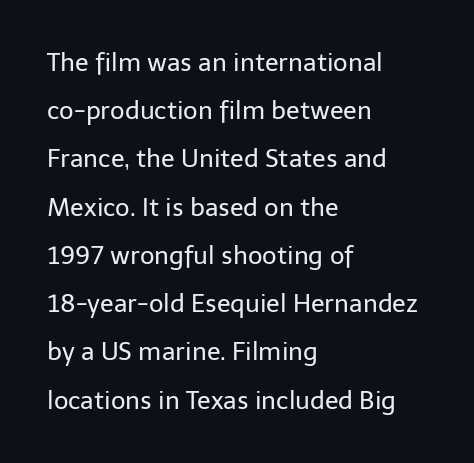
{"italic": "no", "bold": "no", "underline": "no", "align": "left", "line_spacing": "loose", "line_spacing_ratio": 1.93, "letter_spacing": "normal", "letter_spacing_em": 0.0, "glyph_px": 25}
